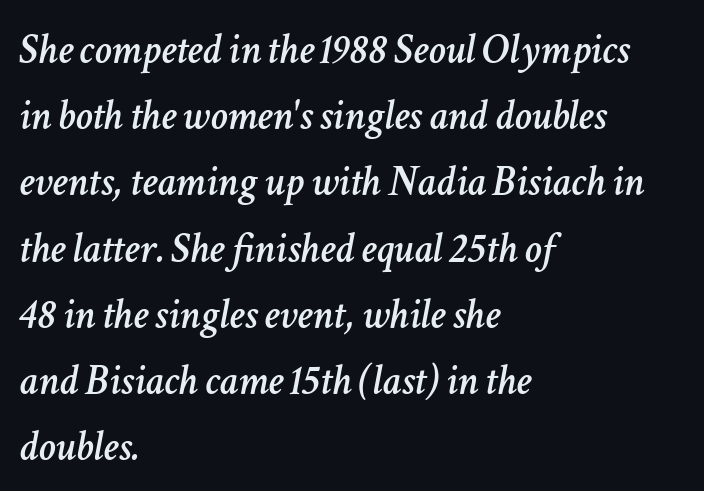
{"italic": "yes", "lean": "right", "slant_degrees": 11, "width": "normal", "stroke_contrast": "low", "x_height": "medium", "monospaced": "no", "underline": "no", "align": "left", "line_spacing": "normal", "line_spacing_ratio": 1.54, "letter_spacing": "normal", "letter_spacing_em": 0.0, "glyph_px": 43}
